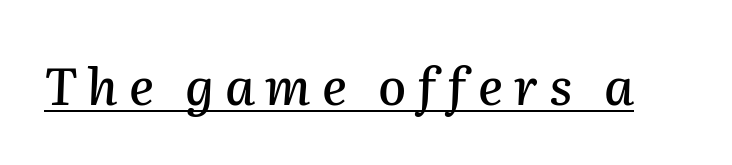
Q: Is the text italic (slanted)? A: Yes, it leans right by about 2 degrees.
Q: Is the text underlined? A: Yes.
Q: Is the spacing between letters normal or unusually wide? A: Unusually wide.
Q: Width (condensed, normal, or wide)? A: Normal.
Q: Stroke contrast? A: Medium.
Q: x-height? A: Medium.
Q: Monospaced? A: No.
